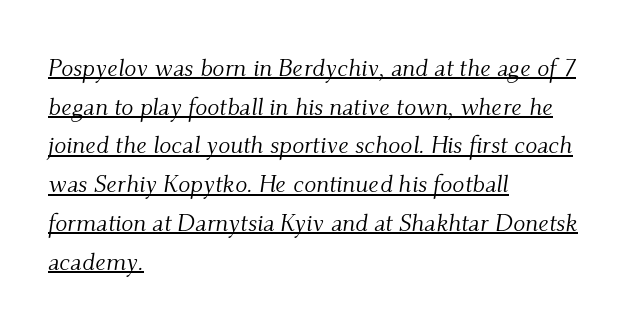
The image shows 25 px text type, italic (leaning right); set left-aligned, normal line spacing (1.55x), normal letter spacing, underlined.
